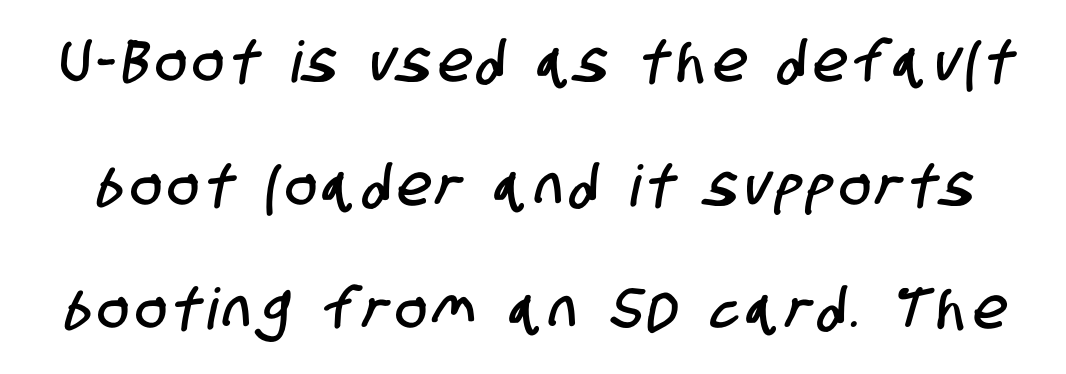
{"serif": "no", "width": "condensed", "stroke_contrast": "low", "x_height": "large", "monospaced": "no", "underline": "no", "line_spacing": "loose", "line_spacing_ratio": 2.17, "glyph_px": 57}
